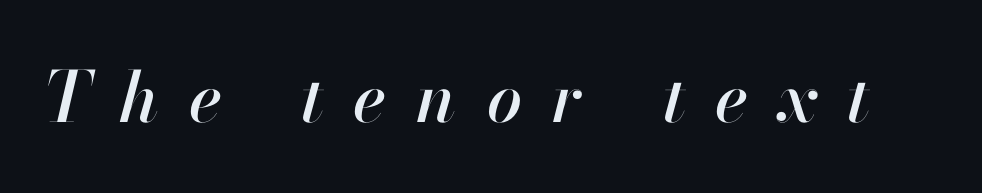
{"italic": "yes", "lean": "right", "slant_degrees": 13, "width": "normal", "stroke_contrast": "high", "x_height": "small", "monospaced": "no", "underline": "no", "letter_spacing": "wide", "letter_spacing_em": 0.43, "glyph_px": 70}
